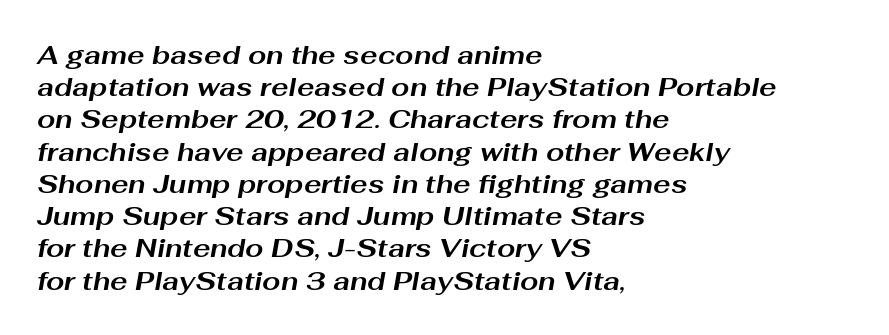
Q: Is the text bold? A: Yes.
Q: Is the text italic (slanted)? A: Yes, it leans right by about 10 degrees.
Q: Is the text underlined? A: No.
Q: How is the paragraph aligned? A: Left-aligned.
Q: Is the spacing between letters normal or unusually wide? A: Normal.
